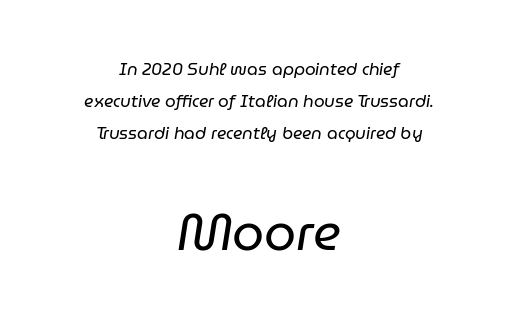
{"italic": "yes", "lean": "right", "slant_degrees": 9, "bold": "no", "weight": "regular", "width": "normal", "stroke_contrast": "low", "x_height": "medium", "monospaced": "no", "underline": "no", "align": "center", "line_spacing_ratio": 1.87, "letter_spacing": "normal", "letter_spacing_em": 0.0, "larger_block": "second", "size_ratio": 3.0, "glyph_px": 51}
